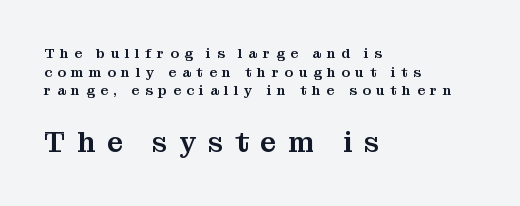
If you drew a line through each stem, it would be perfectly vertical. Each letter keeps its own natural width here, so spacing adapts to shape. Honestly, the row spacing looks completely unremarkable. The rendering shows small feet on the letterforms — a serif design. Inter-character spacing is expanded well beyond the font's built-in metrics. These two chunks differ in scale, with the bottom chunk taking the larger measure.
